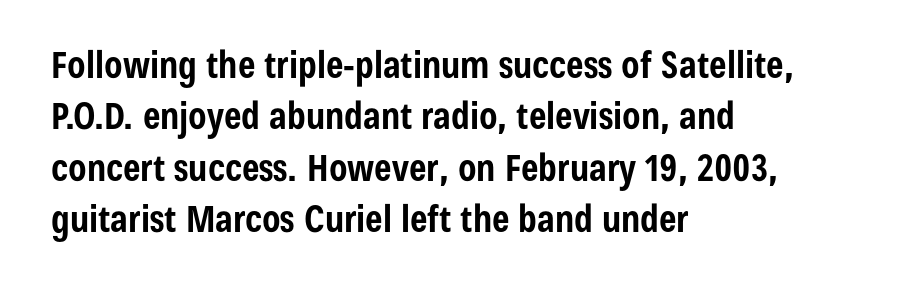
Q: Is the text bold? A: Yes.
Q: Is the text italic (slanted)? A: No, it is upright.
Q: Is the typeface a serif or a sans-serif typeface? A: Sans-serif.
Q: Is the text underlined? A: No.
Q: How is the paragraph aligned? A: Left-aligned.
Q: Is the spacing between letters normal or unusually wide? A: Normal.
Q: Is the spacing between lines tight, normal or loose? A: Normal.
Q: Width (condensed, normal, or wide)? A: Condensed.
Q: Stroke contrast? A: Low.
Q: x-height? A: Medium.
Q: Monospaced? A: No.
